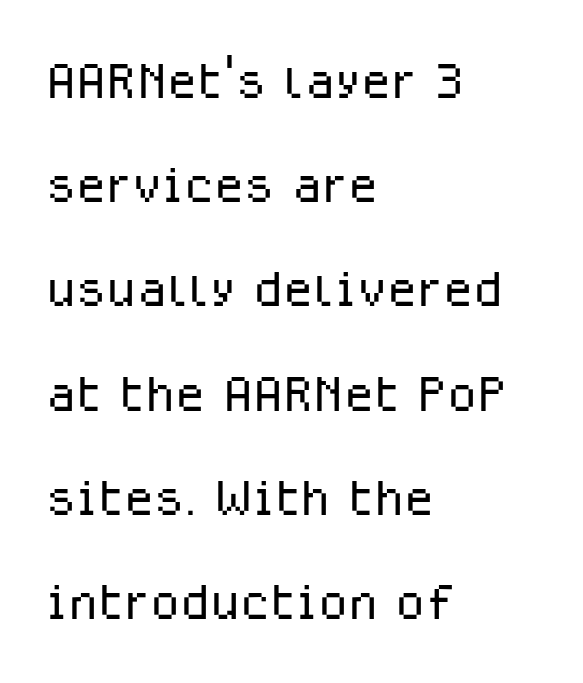
Q: Is the text bold? A: No.
Q: Is the text italic (slanted)? A: No, it is upright.
Q: Is the typeface a serif or a sans-serif typeface? A: Sans-serif.
Q: Is the text underlined? A: No.
Q: How is the paragraph aligned? A: Left-aligned.
Q: Is the spacing between letters normal or unusually wide? A: Normal.
Q: Is the spacing between lines tight, normal or loose? A: Normal.
Q: Width (condensed, normal, or wide)? A: Normal.
Q: Stroke contrast? A: Low.
Q: x-height? A: Medium.
Q: Monospaced? A: No.
